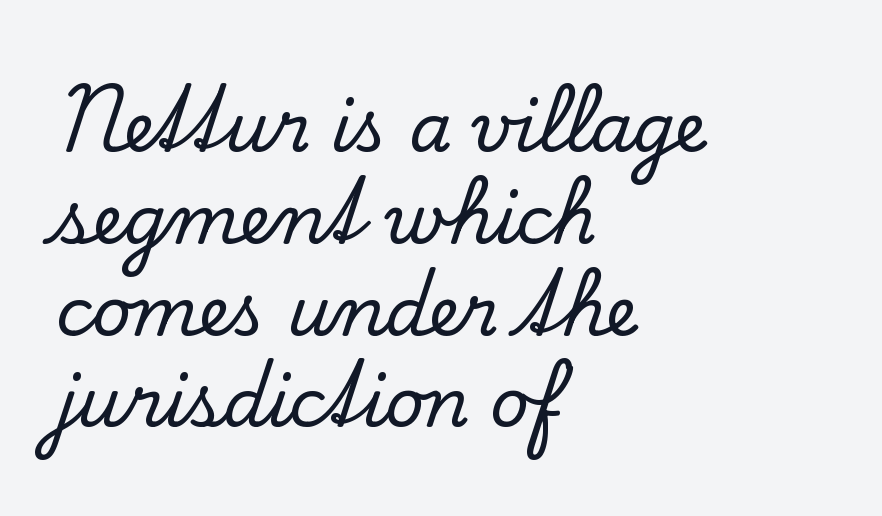
The image shows 68 px serif type; set left-aligned, normal line spacing (1.35x), normal letter spacing, not underlined; low stroke contrast and a small x-height.
